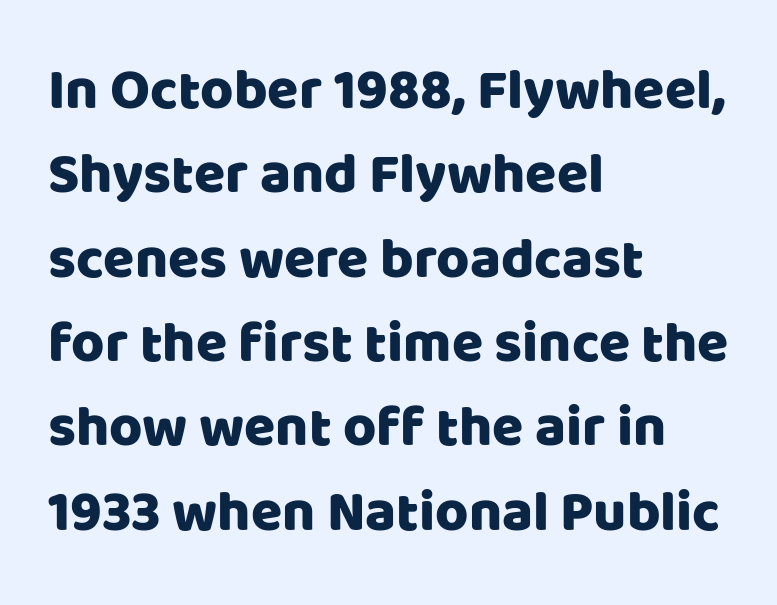
The image shows 57 px sans-serif type, upright; set left-aligned, normal line spacing (1.48x), normal letter spacing, not underlined; low stroke contrast and a large x-height.
